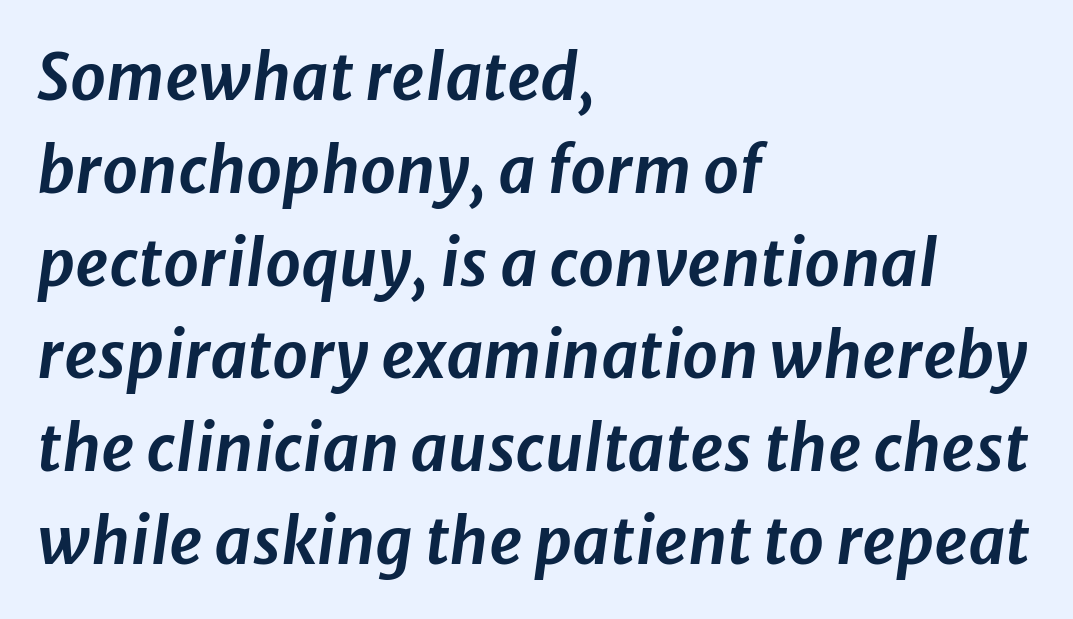
Q: Is the text italic (slanted)? A: Yes, it leans right by about 8 degrees.
Q: Is the text underlined? A: No.
Q: How is the paragraph aligned? A: Left-aligned.
Q: Is the spacing between letters normal or unusually wide? A: Normal.
Q: Is the spacing between lines tight, normal or loose? A: Normal.
Q: Width (condensed, normal, or wide)? A: Normal.
Q: Stroke contrast? A: Low.
Q: x-height? A: Medium.
Q: Monospaced? A: No.
